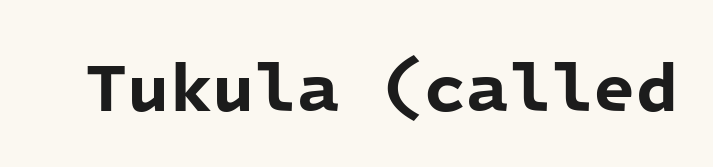
The image shows 69 px bold sans-serif type, monospaced; set normal letter spacing, not underlined; low stroke contrast and a medium x-height.
